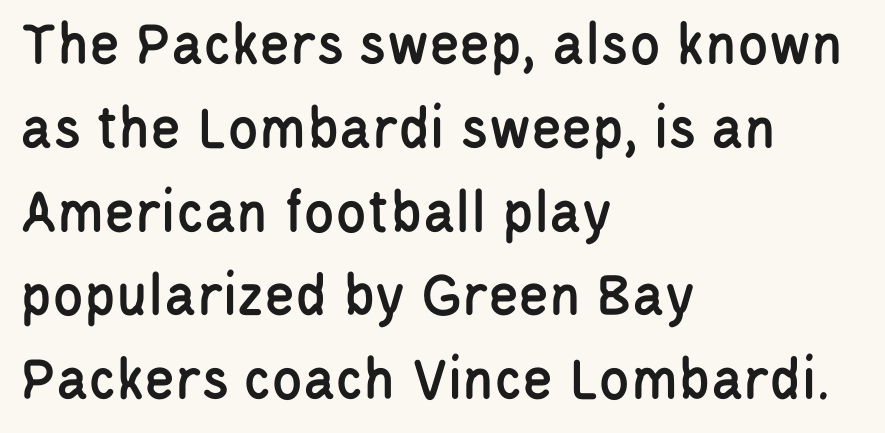
The image shows 63 px condensed sans-serif type, upright; set left-aligned, normal line spacing (1.33x), normal letter spacing, not underlined; low stroke contrast and a large x-height.
